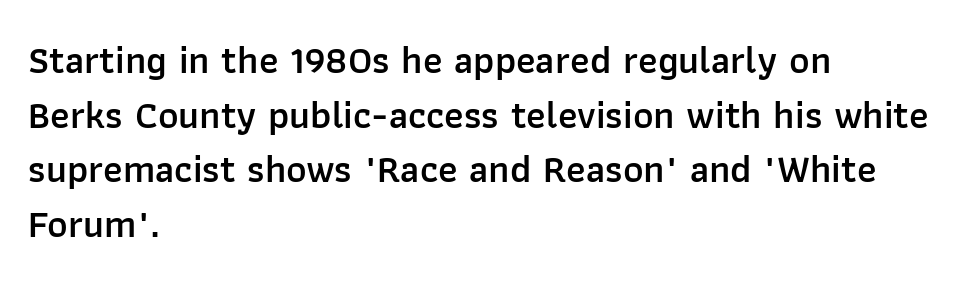
{"serif": "no", "italic": "no", "bold": "semi", "weight": "semibold", "width": "normal", "stroke_contrast": "low", "x_height": "medium", "monospaced": "no", "underline": "no", "align": "left", "line_spacing": "normal", "line_spacing_ratio": 1.4, "letter_spacing": "normal", "letter_spacing_em": 0.0, "glyph_px": 39}
